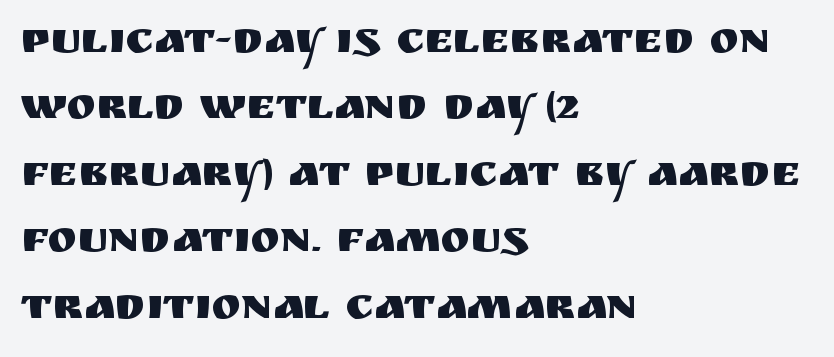
To sum up the face: it is a sans, with no serifs. Quick note: interline space is typical. Default kerning and tracking; the words read as compact shapes. You could not count columns in this text — the font is proportionally spaced. The baseline area is clear.
